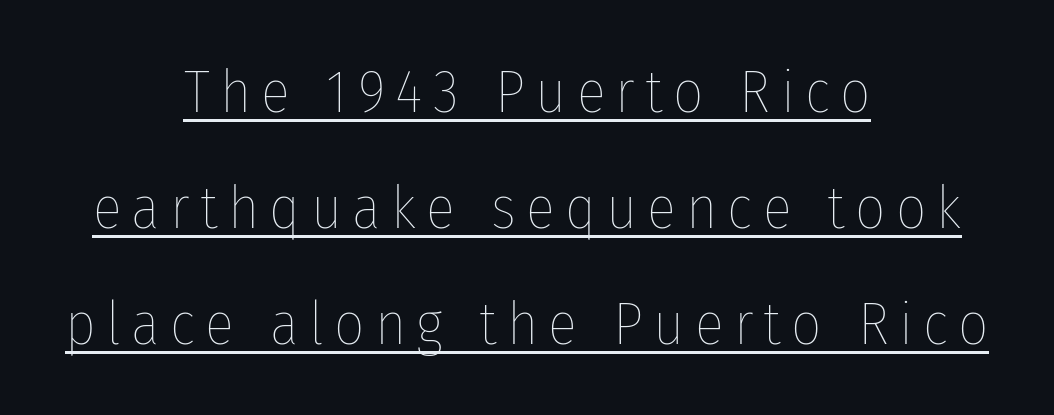
Q: Is the text bold? A: No.
Q: Is the text italic (slanted)? A: No, it is upright.
Q: Is the text underlined? A: Yes.
Q: How is the paragraph aligned? A: Centered.
Q: Is the spacing between lines tight, normal or loose? A: Loose.
Q: Width (condensed, normal, or wide)? A: Condensed.
Q: Stroke contrast? A: Low.
Q: x-height? A: Medium.
Q: Monospaced? A: No.
